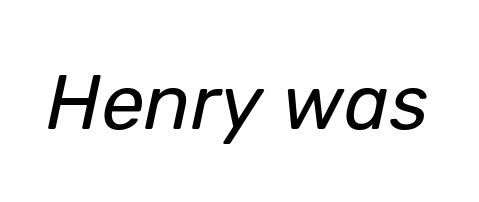
Q: Is the text bold? A: No.
Q: Is the text italic (slanted)? A: Yes, it leans right by about 12 degrees.
Q: Is the text underlined? A: No.
Q: Is the spacing between letters normal or unusually wide? A: Normal.
Q: Width (condensed, normal, or wide)? A: Normal.
Q: Stroke contrast? A: Low.
Q: x-height? A: Medium.
Q: Monospaced? A: No.
